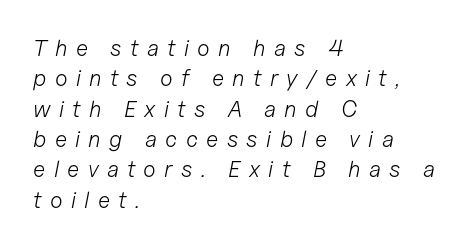
Q: Is the text bold? A: No.
Q: Is the text italic (slanted)? A: Yes, it leans right by about 11 degrees.
Q: Is the text underlined? A: No.
Q: How is the paragraph aligned? A: Left-aligned.
Q: Is the spacing between letters normal or unusually wide? A: Unusually wide.
Q: Is the spacing between lines tight, normal or loose? A: Normal.
